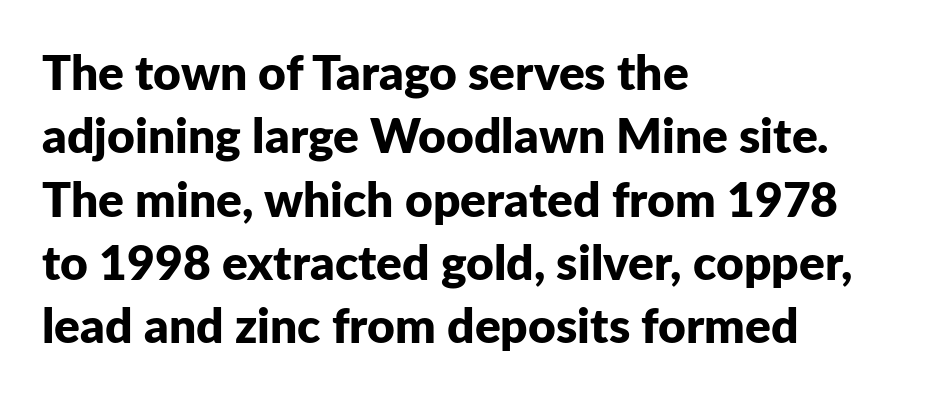
A dark, heavy texture on the line: the type is bold. Compared with typical body copy, the letter spacing here is the same. Examine the stroke ends and you'll find no serifs. Left-aligned paragraph, ragged on the right.
